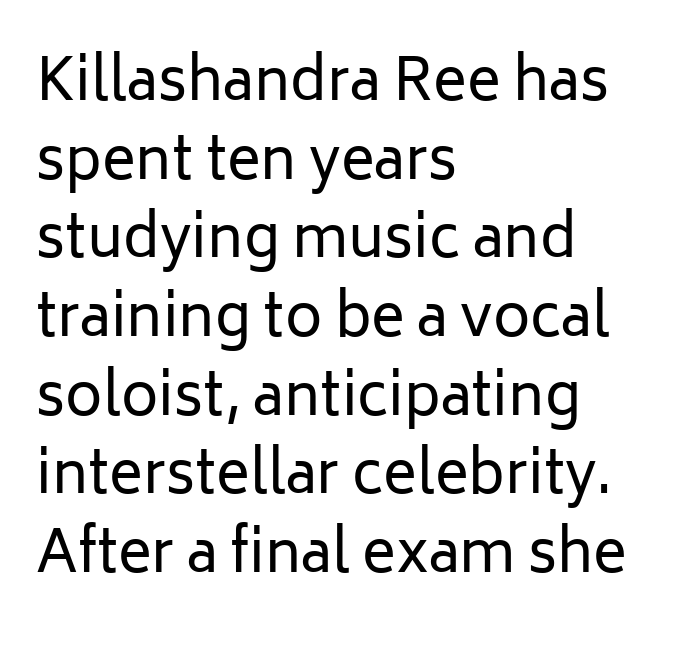
Q: Is the text bold? A: No.
Q: Is the text italic (slanted)? A: No, it is upright.
Q: Is the typeface a serif or a sans-serif typeface? A: Sans-serif.
Q: Is the text underlined? A: No.
Q: How is the paragraph aligned? A: Left-aligned.
Q: Is the spacing between letters normal or unusually wide? A: Normal.
Q: Is the spacing between lines tight, normal or loose? A: Normal.
Q: Width (condensed, normal, or wide)? A: Normal.
Q: Stroke contrast? A: Low.
Q: x-height? A: Medium.
Q: Monospaced? A: No.
